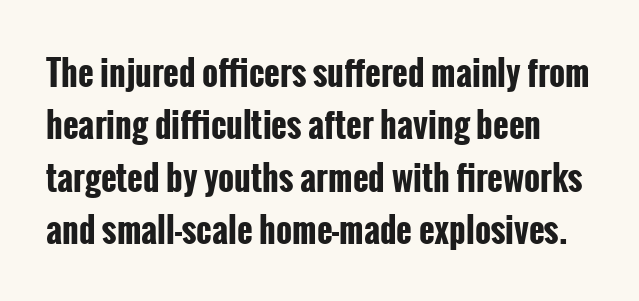
The type sits square on the baseline with zero lean. Compared with typical body copy, the letter spacing here is the same. The baseline area is clear. These lines are rendered in a variable-pitch font.
